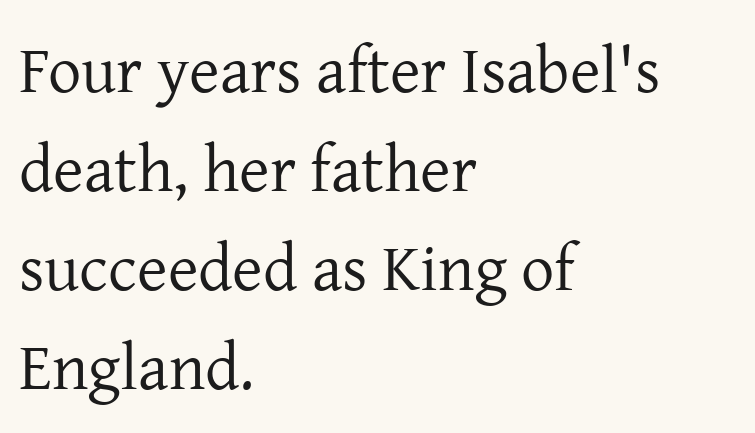
Stems and bowls with no extra thickness — not bold. Is there much room between lines? A standard amount, neither cramped nor airy. I'd call this a serif setting — the letters wear small feet. In terms of letterspacing, this is plain default setting. All the whitespace from short lines collects on the right. Do the characters align in a grid? No, the font is proportional.
